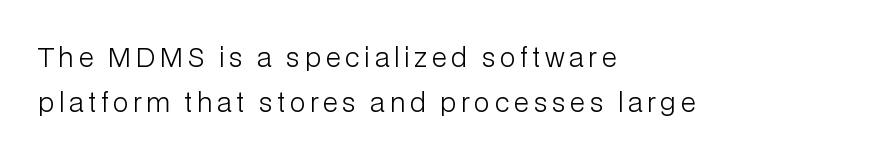
The image shows 26 px text type, upright; set left-aligned, line spacing 1.74x, not underlined.
